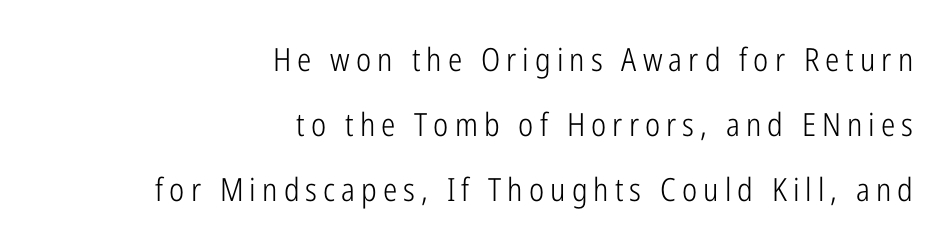
The image shows 32 px light, condensed sans-serif type, upright; set right-aligned, loose line spacing (2.03x), not underlined; low stroke contrast and a medium x-height.
